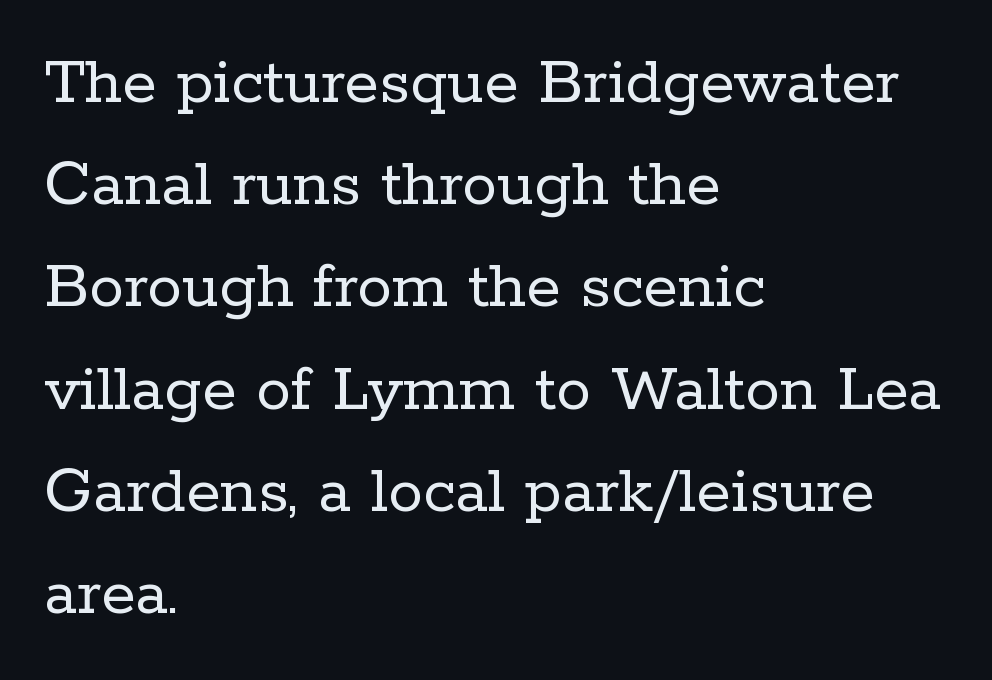
Vertically, the passage feels balanced, rows spaced as you'd expect. Honestly, there is no underline to notice here at all. Nothing heavy about these letters — not bold at all. Character widths vary here, with narrow letters taking less room than wide ones. This sample uses plain, unmodified letter spacing. When letters stand straight like this, we call the style roman or upright.
